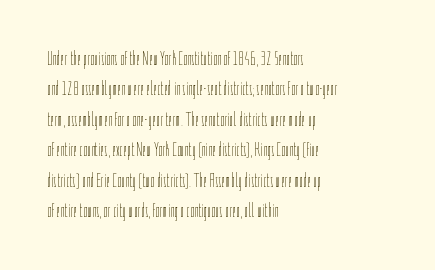
The typesetting does not lean heavy: it is not bold. Words appear dense and cohesive because spacing is normal. Every character sits straight up, as roman type does. What's the leading like? Ordinary, nothing unusual. Glance below the letters and you will spot only blank space.
